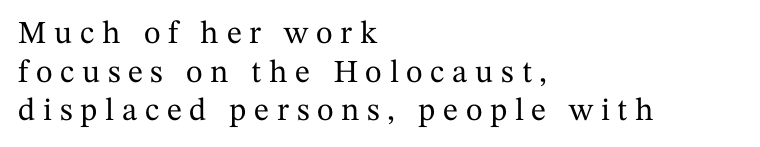
Q: Is the text italic (slanted)? A: No, it is upright.
Q: Is the typeface a serif or a sans-serif typeface? A: Serif.
Q: Is the text underlined? A: No.
Q: How is the paragraph aligned? A: Left-aligned.
Q: Is the spacing between letters normal or unusually wide? A: Unusually wide.
Q: Width (condensed, normal, or wide)? A: Normal.
Q: Stroke contrast? A: Medium.
Q: x-height? A: Medium.
Q: Monospaced? A: No.
